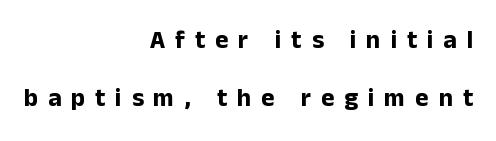
Compared with typical paragraphs, the rows here are farther apart. The compositor pushed each line to the right boundary. Display-style spreading of the glyphs; the letterfit is very open. The zone under the glyphs is completely vacant. It's the straight-up-and-down kind of type. How heavy is the stroke? Heavy — this is a bold.
